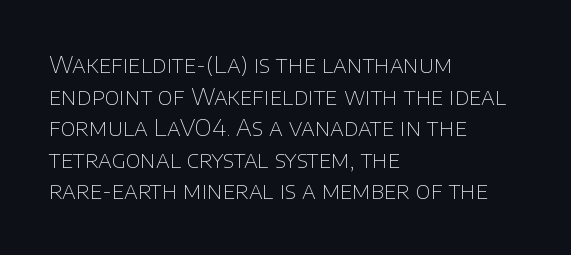
The image shows 23 px text type, upright; set left-aligned, normal line spacing (1.37x), normal letter spacing, not underlined.
